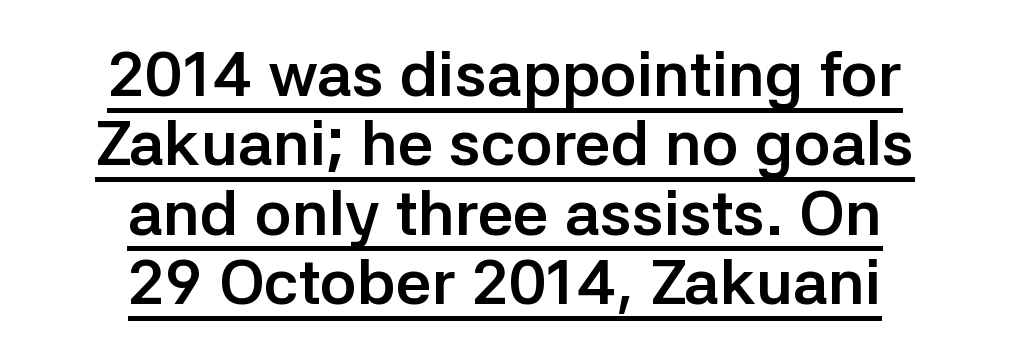
Unlike italic type, these characters show no tilt at all. On the weight axis this lands at bold, roughly 700. The letterforms sit shoulder to shoulder at normal distance. The letters carry no serifs — their stems end cleanly without finishing strokes. In designer terms, the underline attribute is active on this setting. If you measured baseline to baseline, you'd find a short distance.
